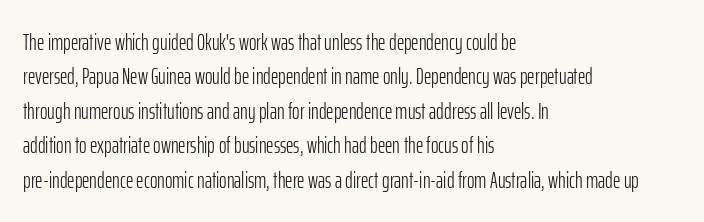
Q: Is the text bold? A: No.
Q: Is the text italic (slanted)? A: No, it is upright.
Q: Is the text underlined? A: No.
Q: How is the paragraph aligned? A: Left-aligned.
Q: Is the spacing between letters normal or unusually wide? A: Normal.
Q: Is the spacing between lines tight, normal or loose? A: Normal.
